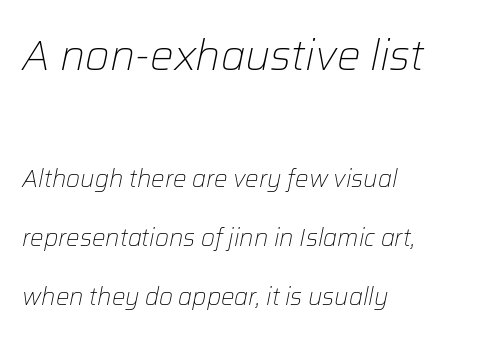
The image shows 42 px light type, italic (leaning right); set left-aligned, loose line spacing (2.46x), normal letter spacing, not underlined; the first (top) block is 1.75x larger; low stroke contrast and a medium x-height.
